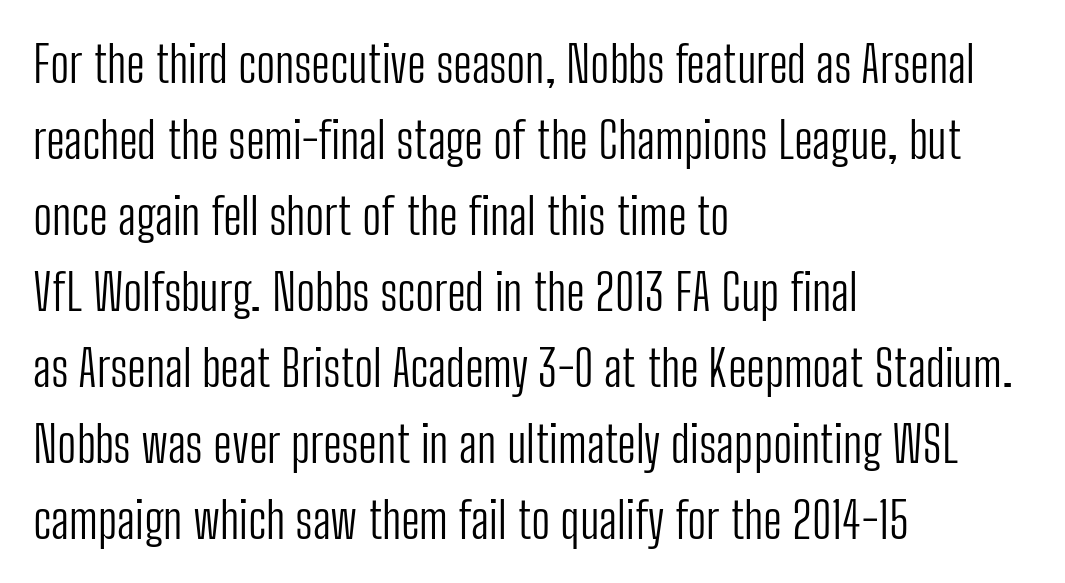
The image shows 50 px light, condensed sans-serif type, upright; set left-aligned, normal line spacing (1.52x), normal letter spacing, not underlined; low stroke contrast and a medium x-height.
